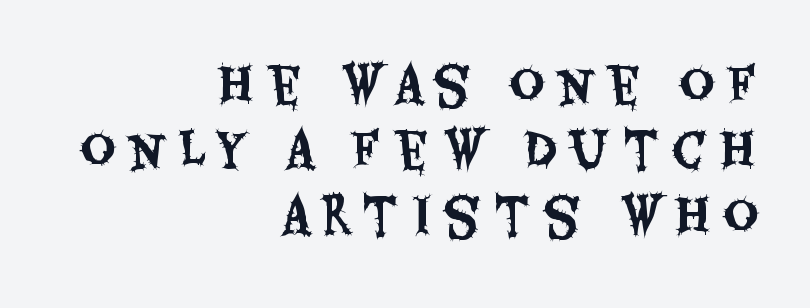
Q: Is the text italic (slanted)? A: No, it is upright.
Q: Is the typeface a serif or a sans-serif typeface? A: Sans-serif.
Q: Is the text underlined? A: No.
Q: How is the paragraph aligned? A: Right-aligned.
Q: Is the spacing between letters normal or unusually wide? A: Unusually wide.
Q: Is the spacing between lines tight, normal or loose? A: Normal.
Q: Width (condensed, normal, or wide)? A: Condensed.
Q: Stroke contrast? A: Medium.
Q: x-height? A: Large.
Q: Monospaced? A: No.
